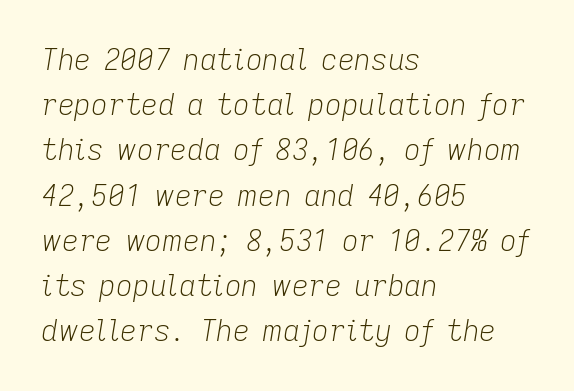
The image shows 29 px light type, italic (leaning right); set left-aligned, normal line spacing (1.56x), normal letter spacing, not underlined; low stroke contrast and a medium x-height.
